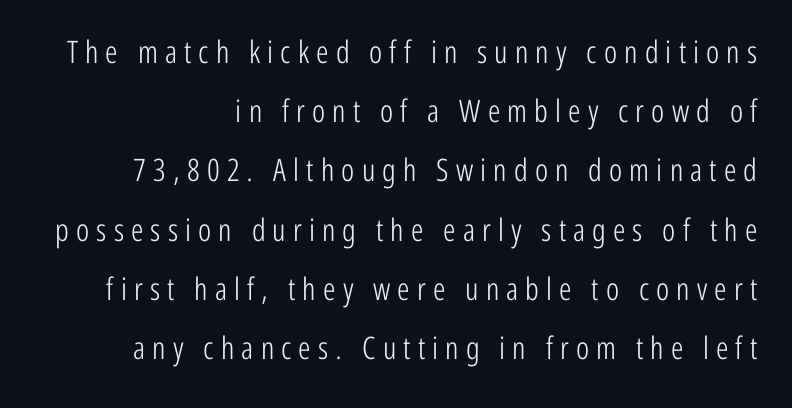
The image shows 31 px light, condensed sans-serif type, upright; set right-aligned, loose line spacing (1.91x), unusually wide letter spacing (+0.23 em), not underlined; low stroke contrast and a medium x-height.
